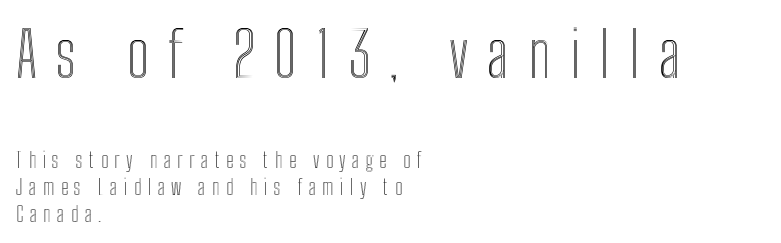
{"italic": "no", "width": "condensed", "x_height": "medium", "monospaced": "no", "underline": "no", "align": "left", "line_spacing": "normal", "line_spacing_ratio": 1.28, "letter_spacing": "wide", "letter_spacing_em": 0.3, "larger_block": "first", "size_ratio": 3.0, "glyph_px": 63}
